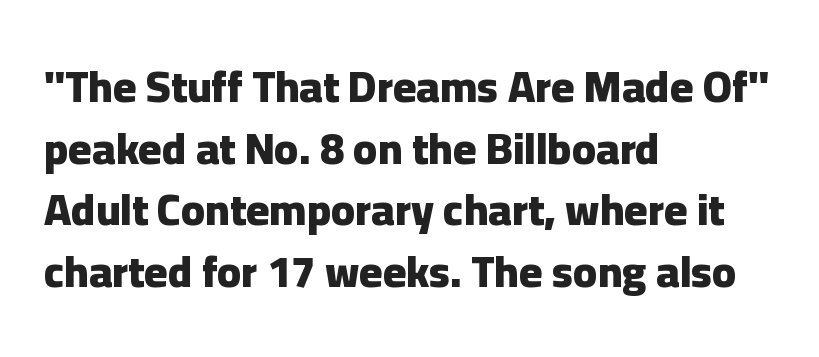
Nope, no serifs anywhere on these letters. This block has exactly the height ordinary leading produces. It's the straight-up-and-down kind of type. Weight check: bold — yes, fully. Looks like regular typesetting: each glyph gets only the width it needs.
